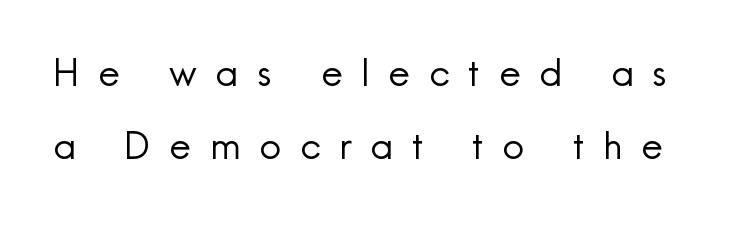
{"serif": "no", "italic": "no", "bold": "no", "weight": "regular", "width": "normal", "x_height": "small", "monospaced": "no", "underline": "no", "line_spacing": "loose", "line_spacing_ratio": 1.92, "letter_spacing": "wide", "letter_spacing_em": 0.5, "glyph_px": 38}
